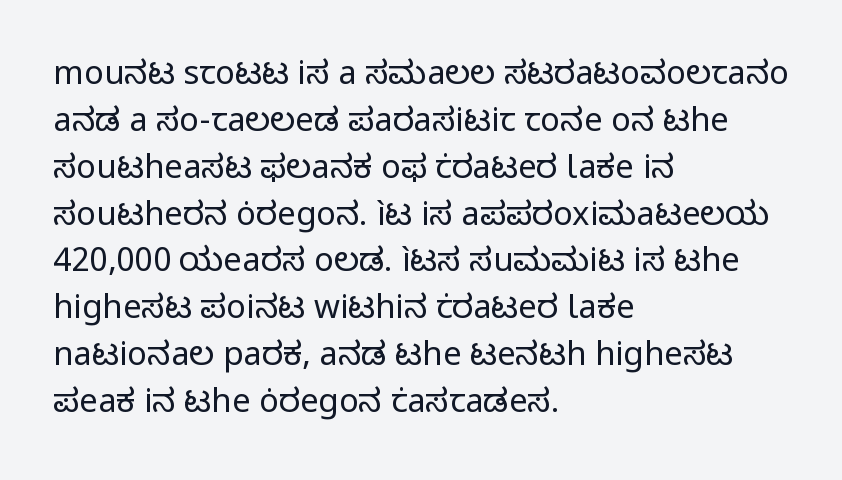
Check the space under the baseline: it is left empty. This sample has the flowing, uneven cadence of proportional lettering. Here the glyphs are tracked normally, forming tight word shapes. No extra ink here — the face is not bold. These lines stack with their left ends in a neat column. The rendering uses a moderate line-height, typical for paragraphs.
